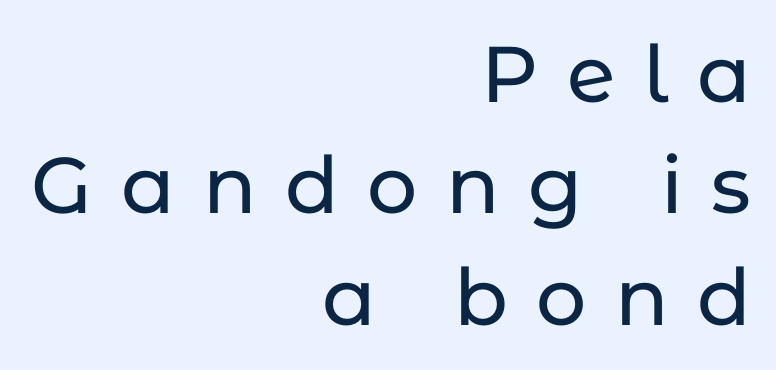
The glyphs in this specimen are sans serif. Beneath every word, the page is bare. The rendering inserts visible extra space after every character. This sample has the flowing, uneven cadence of proportional lettering. Summary of vertical rhythm: regular, with standard interline spacing. The paragraph shown leans on its right margin.
